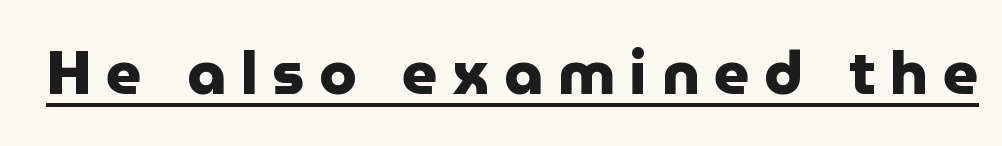
{"serif": "no", "italic": "no", "bold": "yes", "weight": "heavy", "width": "normal", "stroke_contrast": "low", "x_height": "medium", "monospaced": "no", "underline": "yes", "letter_spacing": "wide", "letter_spacing_em": 0.24, "glyph_px": 61}
